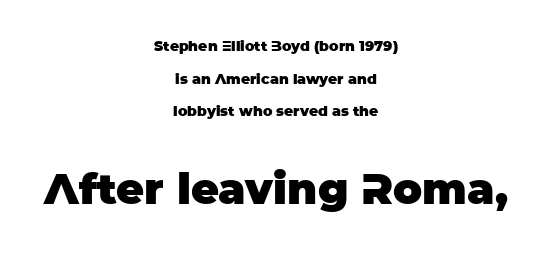
The image shows 43 px heavy sans-serif type, upright; set centered, loose line spacing (2.33x), normal letter spacing, not underlined; the second (bottom) block is 3.07x larger; low stroke contrast and a large x-height.
